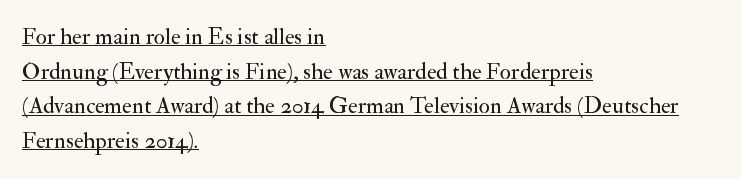
Q: Is the text bold? A: No.
Q: Is the text italic (slanted)? A: No, it is upright.
Q: Is the text underlined? A: Yes.
Q: How is the paragraph aligned? A: Left-aligned.
Q: Is the spacing between letters normal or unusually wide? A: Normal.
Q: Is the spacing between lines tight, normal or loose? A: Normal.
